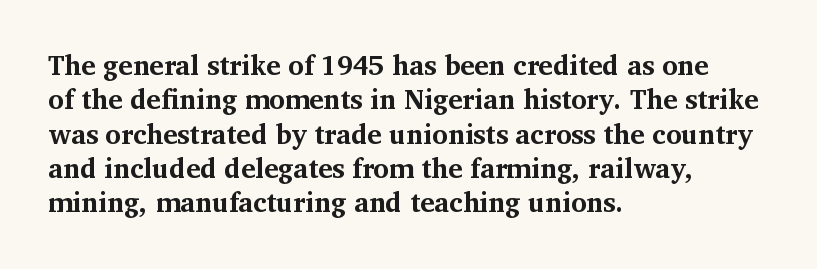
A typesetter would mark this as roman, not italic. Does the copy run flush right? No — it runs flush left. These words are printed bold, with thick strokes throughout. Successive baselines arrive at the customary interval. Caption: standard tracking, unaltered.
